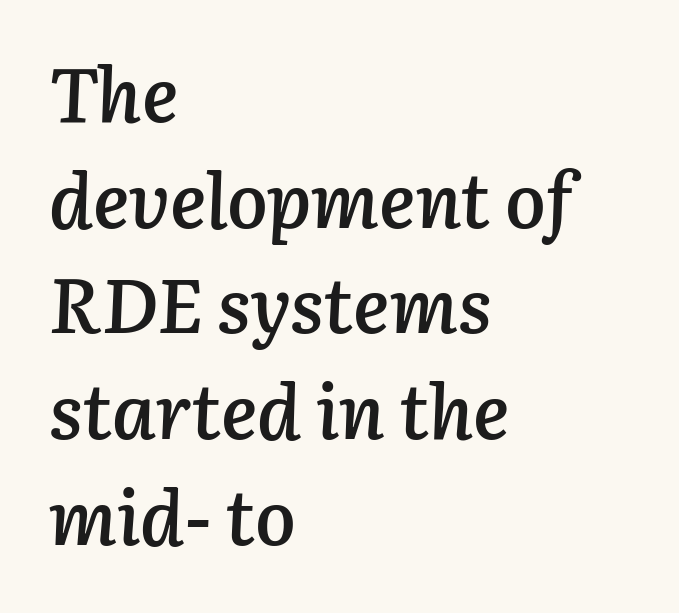
Slightly chunky letters — semibold, I'd say, not full bold. The letterforms sit shoulder to shoulder at normal distance. The passage shown is not underscored anywhere. What's the leading like? Ordinary, nothing unusual. Characters are canted at an angle relative to the baseline's perpendicular. The rendering anchors every line to the left-hand side.
